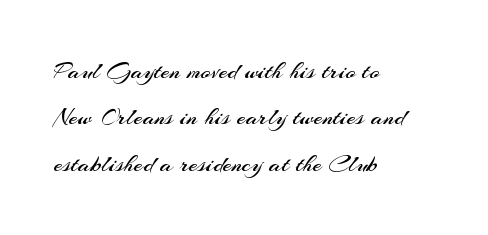
The lines are quadded left. This is not heavy type; no bold has been used. Letter spacing: default. The words here are not underlined.
